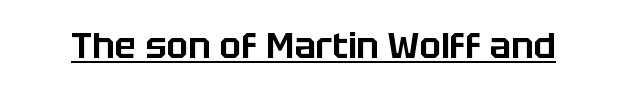
The image shows 36 px sans-serif type, upright; set normal letter spacing, underlined; low stroke contrast and a large x-height.
